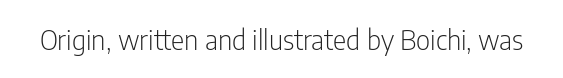
The image shows 28 px light, condensed sans-serif type, upright; set normal letter spacing, not underlined; low stroke contrast and a medium x-height.
